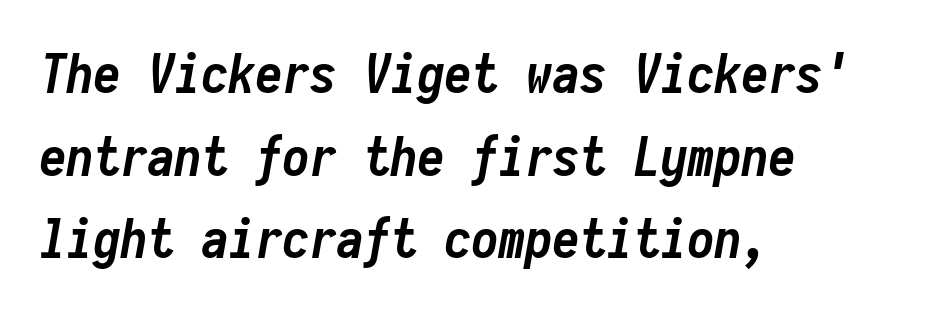
Q: Is the text bold? A: Yes.
Q: Is the text italic (slanted)? A: Yes, it leans right by about 10 degrees.
Q: Is the text underlined? A: No.
Q: How is the paragraph aligned? A: Left-aligned.
Q: Is the spacing between letters normal or unusually wide? A: Normal.
Q: Is the spacing between lines tight, normal or loose? A: Normal.
Q: Width (condensed, normal, or wide)? A: Condensed.
Q: Stroke contrast? A: Low.
Q: x-height? A: Medium.
Q: Monospaced? A: Yes.
